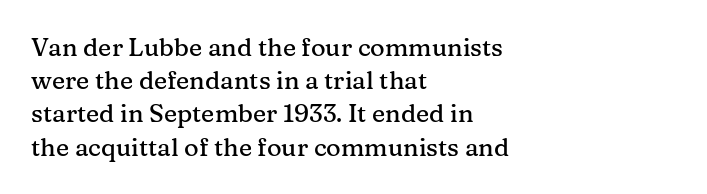
Students, observe: this is what conventionally led text looks like. Look at the tracking — it's just the regular setting, nothing added. The paragraph has a hard left edge and a soft right edge. Check under the words: just untouched page. The lettering holds an erect, upright posture throughout.
